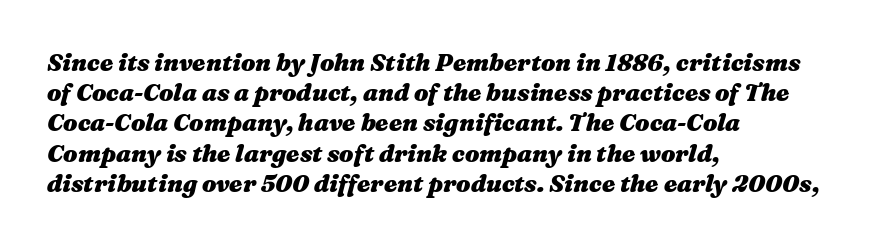
{"italic": "yes", "lean": "right", "slant_degrees": 16, "bold": "yes", "underline": "no", "align": "left", "line_spacing": "normal", "line_spacing_ratio": 1.26, "letter_spacing": "normal", "letter_spacing_em": 0.0, "glyph_px": 24}
